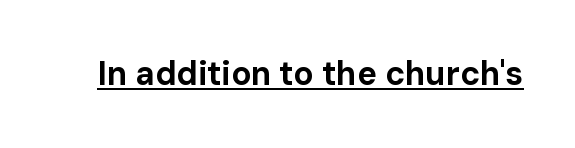
The image shows 33 px bold sans-serif type, upright; set normal letter spacing, underlined; low stroke contrast and a medium x-height.
